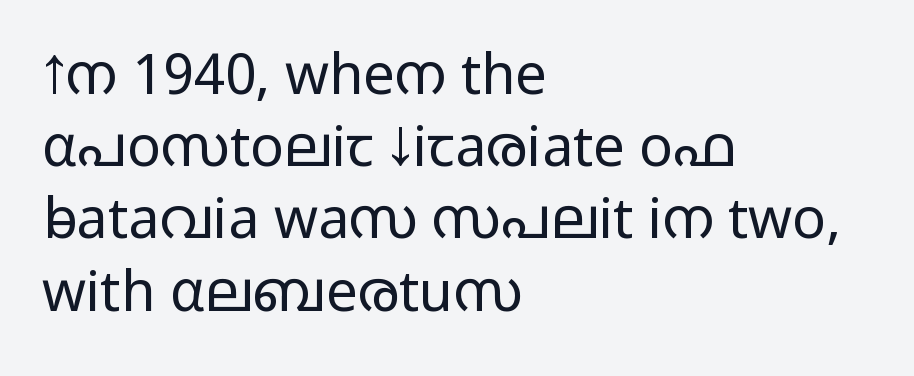
{"serif": "no", "italic": "no", "bold": "no", "weight": "light", "width": "wide", "stroke_contrast": "low", "x_height": "medium", "monospaced": "no", "underline": "no", "align": "left", "line_spacing": "normal", "line_spacing_ratio": 1.29, "letter_spacing": "normal", "letter_spacing_em": 0.0, "glyph_px": 56}
